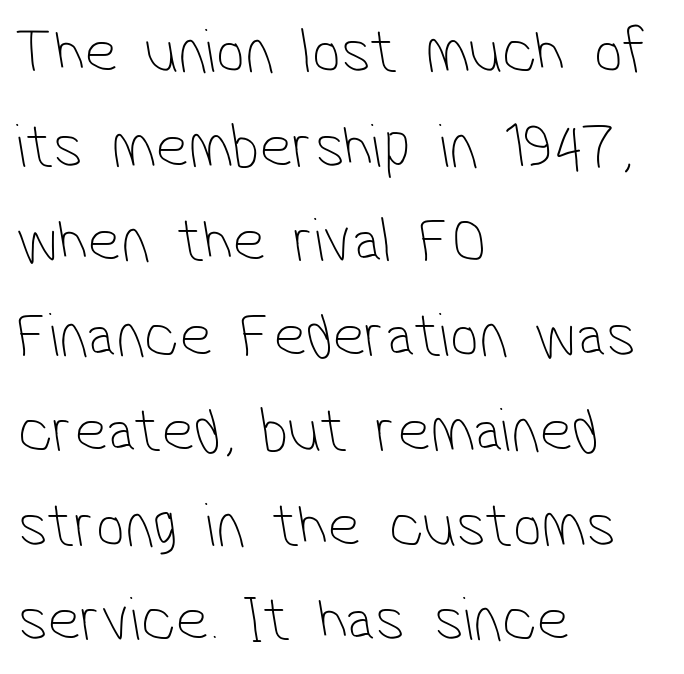
Q: Is the text bold? A: No.
Q: Is the typeface a serif or a sans-serif typeface? A: Sans-serif.
Q: Is the text underlined? A: No.
Q: How is the paragraph aligned? A: Left-aligned.
Q: Is the spacing between letters normal or unusually wide? A: Normal.
Q: Is the spacing between lines tight, normal or loose? A: Normal.
Q: Width (condensed, normal, or wide)? A: Condensed.
Q: Stroke contrast? A: Low.
Q: x-height? A: Medium.
Q: Monospaced? A: No.
